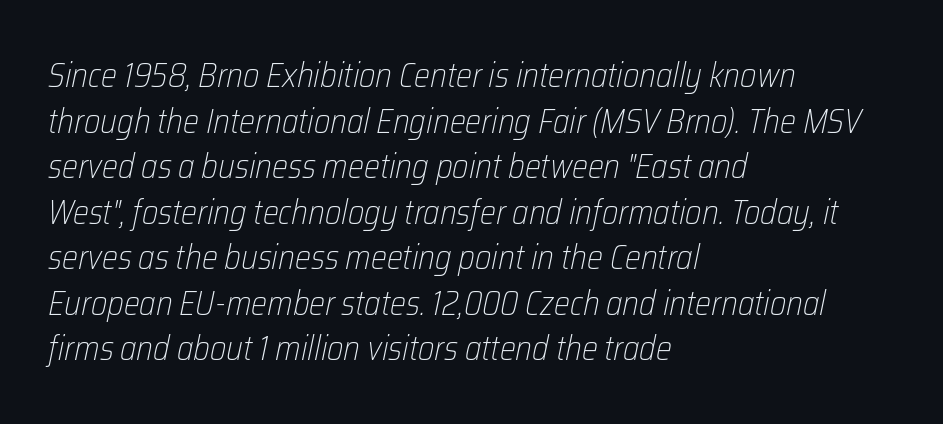
Q: Is the text bold? A: No.
Q: Is the text italic (slanted)? A: Yes, it leans right by about 12 degrees.
Q: Is the text underlined? A: No.
Q: How is the paragraph aligned? A: Left-aligned.
Q: Is the spacing between letters normal or unusually wide? A: Normal.
Q: Is the spacing between lines tight, normal or loose? A: Normal.
Q: Width (condensed, normal, or wide)? A: Condensed.
Q: Stroke contrast? A: Low.
Q: x-height? A: Medium.
Q: Monospaced? A: No.
